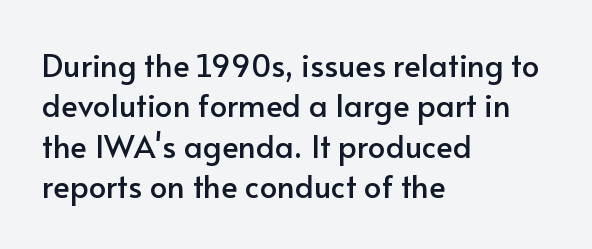
The image shows 31 px sans-serif type, upright; set left-aligned, normal line spacing (1.3x), normal letter spacing, not underlined; low stroke contrast and a small x-height.
